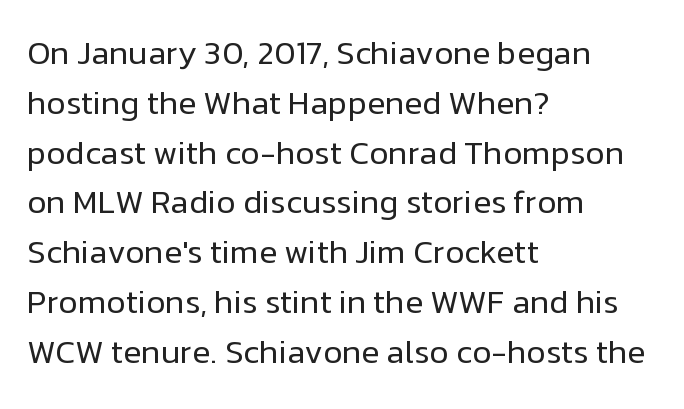
Q: Is the text bold? A: No.
Q: Is the text italic (slanted)? A: No, it is upright.
Q: Is the typeface a serif or a sans-serif typeface? A: Sans-serif.
Q: Is the text underlined? A: No.
Q: How is the paragraph aligned? A: Left-aligned.
Q: Is the spacing between letters normal or unusually wide? A: Normal.
Q: Is the spacing between lines tight, normal or loose? A: Normal.
Q: Width (condensed, normal, or wide)? A: Normal.
Q: Stroke contrast? A: Low.
Q: x-height? A: Medium.
Q: Monospaced? A: No.
